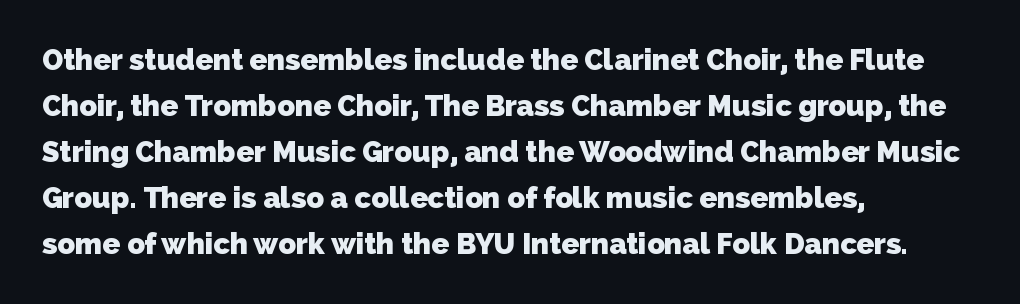
What kind of face is this? One without serifs — a sans. One-word summary of the alignment: left. Spacing verdict: proportional, widths tailored to each character. In terms of leading, this rendering sits right in the middle. A dark, heavy texture on the line: the type is bold. Letter spacing: default.
